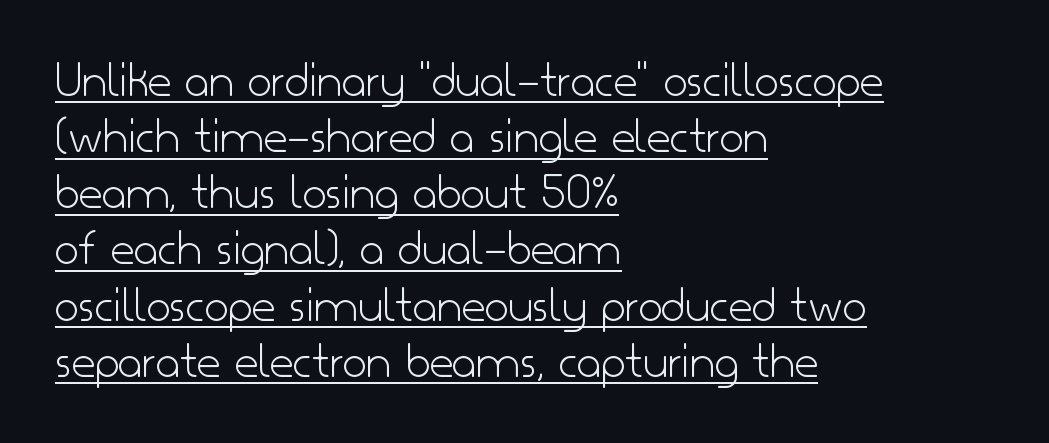
{"serif": "no", "italic": "no", "bold": "no", "weight": "light", "width": "normal", "stroke_contrast": "low", "x_height": "small", "monospaced": "no", "underline": "yes", "align": "left", "line_spacing": "tight", "line_spacing_ratio": 1.08, "letter_spacing": "normal", "letter_spacing_em": 0.0, "glyph_px": 52}
